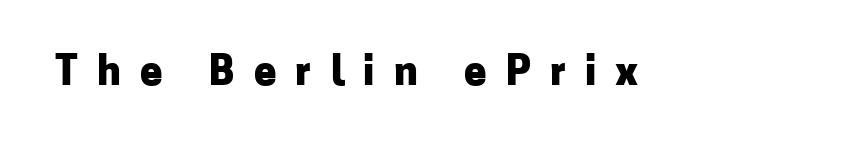
You can tell it's not italic because the verticals are truly vertical. Tracking value appears strongly positive — letters spread wide. You could not count columns in this text — the font is proportionally spaced. The rendering uses a bold face; every stroke is thick and dark.
